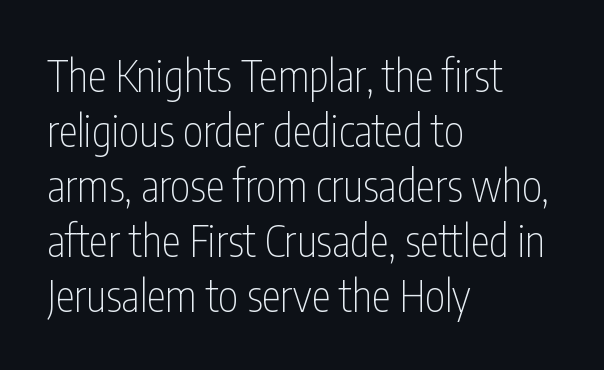
Q: Is the text bold? A: No.
Q: Is the text italic (slanted)? A: No, it is upright.
Q: Is the typeface a serif or a sans-serif typeface? A: Sans-serif.
Q: Is the text underlined? A: No.
Q: How is the paragraph aligned? A: Left-aligned.
Q: Is the spacing between letters normal or unusually wide? A: Normal.
Q: Is the spacing between lines tight, normal or loose? A: Normal.
Q: Width (condensed, normal, or wide)? A: Condensed.
Q: Stroke contrast? A: Low.
Q: x-height? A: Medium.
Q: Monospaced? A: No.
